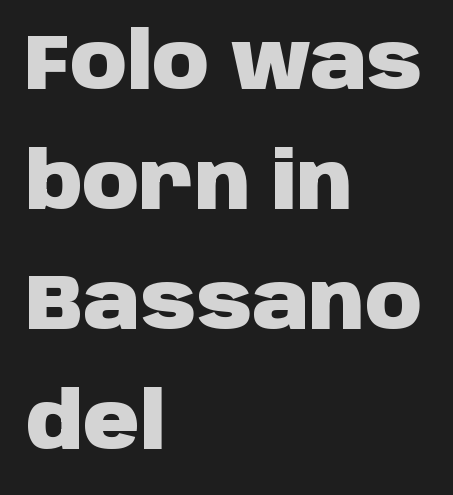
The image shows 78 px heavy sans-serif type, upright; set left-aligned, normal line spacing (1.54x), normal letter spacing, not underlined; low stroke contrast and a large x-height.
